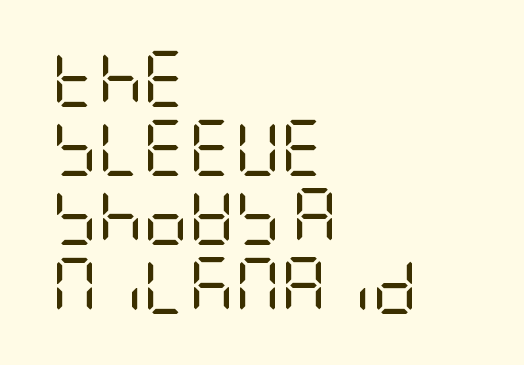
{"serif": "no", "italic": "no", "bold": "no", "weight": "regular", "width": "condensed", "stroke_contrast": "low", "x_height": "large", "underline": "no", "align": "left", "line_spacing_ratio": 1.23, "letter_spacing": "normal", "letter_spacing_em": 0.0, "glyph_px": 56}
